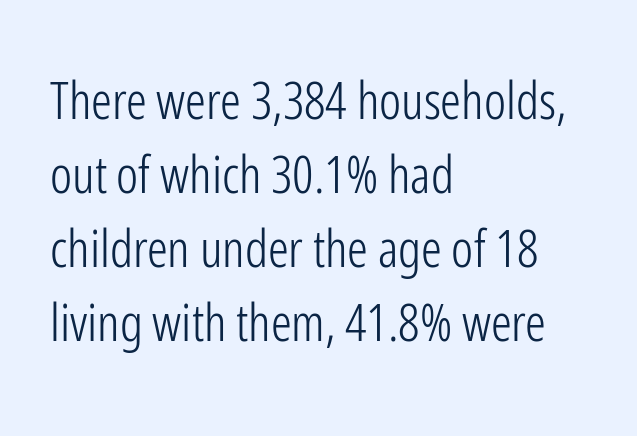
{"serif": "no", "italic": "no", "bold": "no", "weight": "light", "width": "condensed", "stroke_contrast": "low", "x_height": "medium", "monospaced": "no", "underline": "no", "align": "left", "line_spacing": "normal", "line_spacing_ratio": 1.42, "letter_spacing": "normal", "letter_spacing_em": 0.0, "glyph_px": 52}
